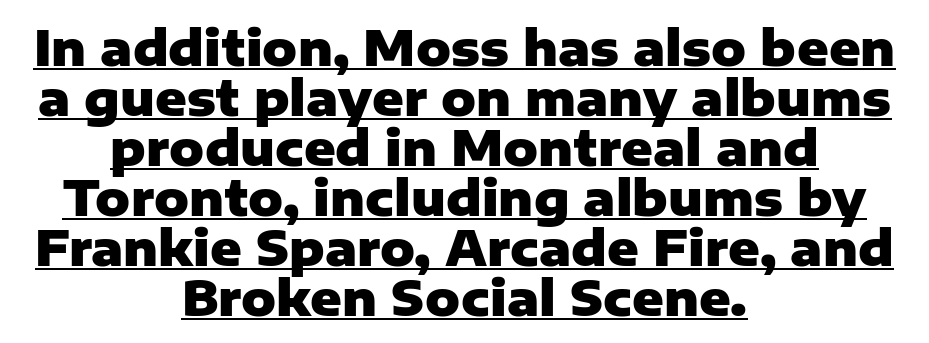
The image shows 48 px heavy sans-serif type, upright; set centered, tight line spacing (1.04x), normal letter spacing, underlined; low stroke contrast and a medium x-height.
